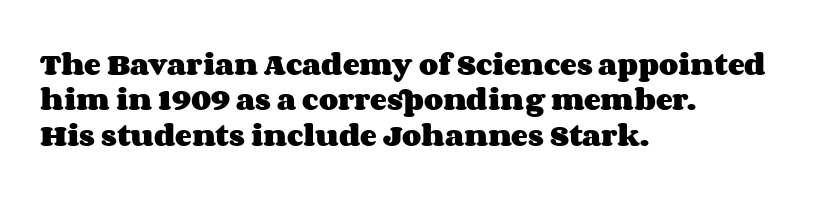
The image shows 25 px bold type, upright; set left-aligned, normal line spacing (1.42x), normal letter spacing, not underlined.
